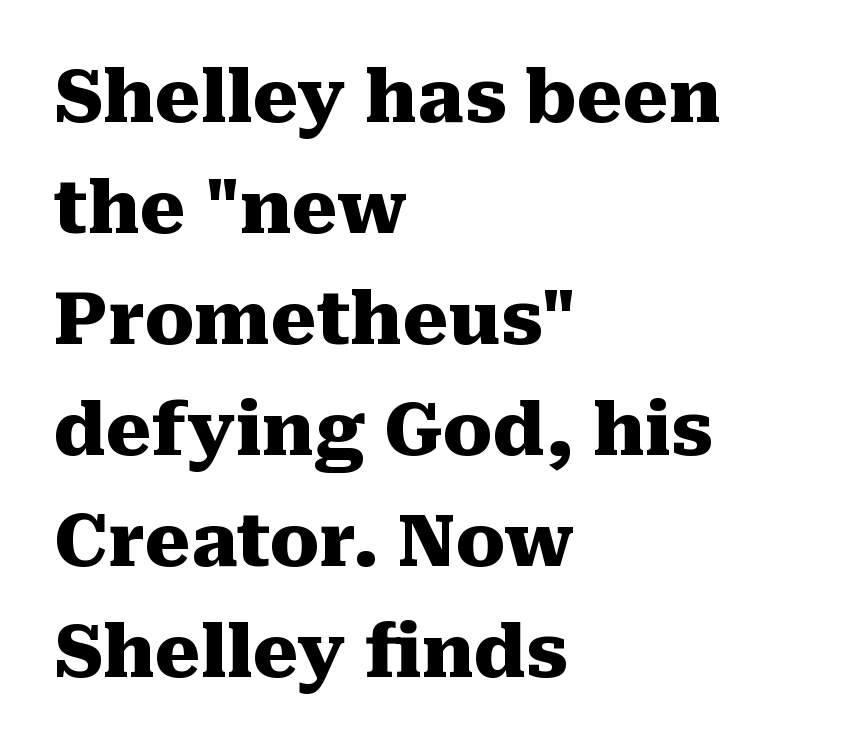
Q: Is the text bold? A: Yes.
Q: Is the text italic (slanted)? A: No, it is upright.
Q: Is the typeface a serif or a sans-serif typeface? A: Serif.
Q: Is the text underlined? A: No.
Q: How is the paragraph aligned? A: Left-aligned.
Q: Is the spacing between letters normal or unusually wide? A: Normal.
Q: Is the spacing between lines tight, normal or loose? A: Normal.
Q: Width (condensed, normal, or wide)? A: Normal.
Q: Stroke contrast? A: Medium.
Q: x-height? A: Medium.
Q: Monospaced? A: No.
